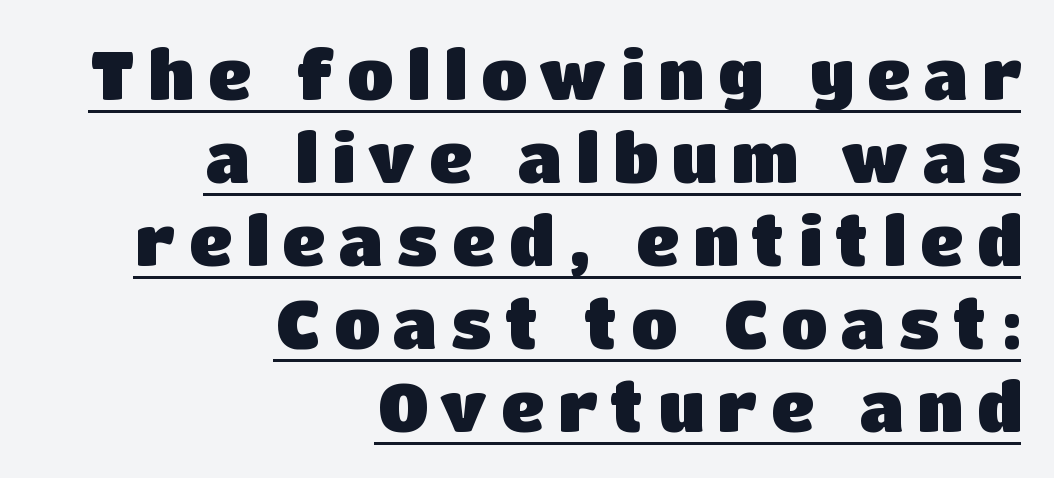
The image shows 67 px heavy sans-serif type, upright; set right-aligned, line spacing 1.24x, unusually wide letter spacing (+0.2 em), underlined; low stroke contrast and a large x-height.
